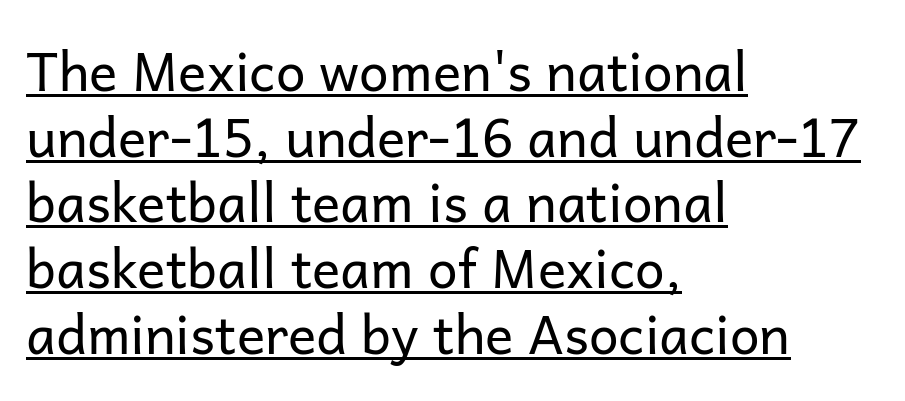
{"serif": "no", "italic": "no", "bold": "no", "weight": "regular", "width": "normal", "stroke_contrast": "low", "x_height": "medium", "monospaced": "no", "underline": "yes", "align": "left", "line_spacing_ratio": 1.24, "letter_spacing": "normal", "letter_spacing_em": 0.0, "glyph_px": 53}
